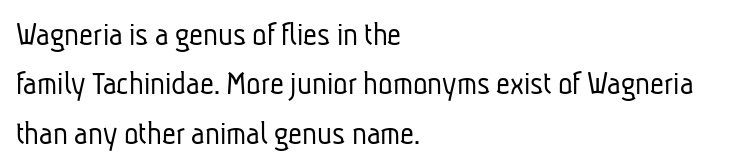
Interline gaps are of average width in this sample. No extra tracking has been applied to these lines. Teacher's note: observe the even left margin — that is flush-left alignment. The passage shown is typed in a proportional face where columns would drift.
